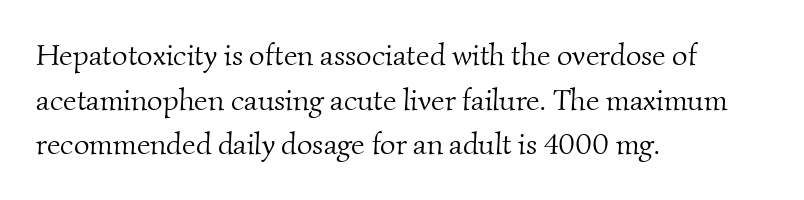
Horizontal bands of white between lines are of average thickness. Unlike a clean sans, this face finishes its strokes with serifs. The words here are not underlined. The text block is weighted toward the left margin, trailing off unevenly rightward.
